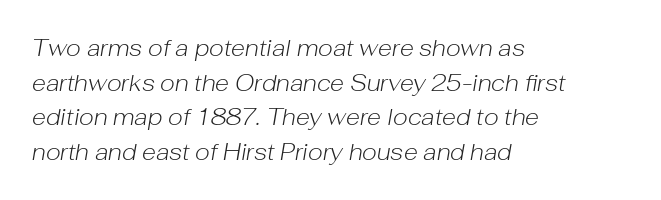
Is this a heavy cut? Hardly; it is regular or lighter. Between one letter and the next there's only the usual sliver of space. Which margin do the lines hug? The left one — the right edge is uneven. The axis of the letterforms is tilted away from vertical. The passage shown stacks its lines at a standard gap.
